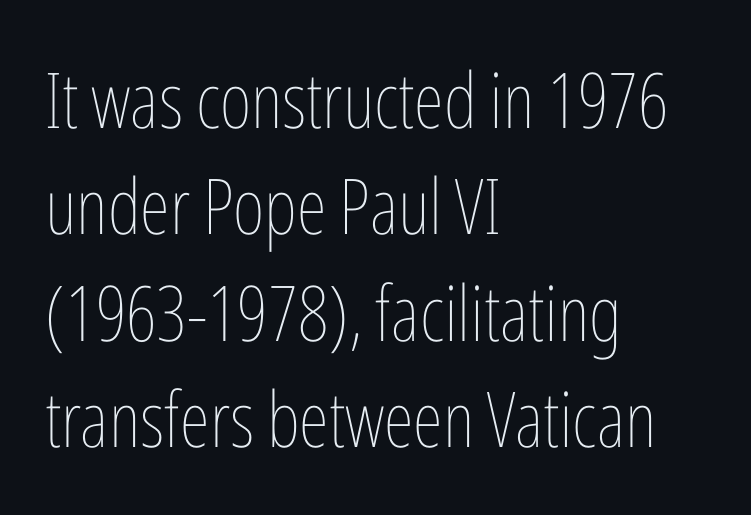
The image shows 77 px thin, condensed type, upright; set left-aligned, normal line spacing (1.38x), normal letter spacing, not underlined; low stroke contrast and a medium x-height.
